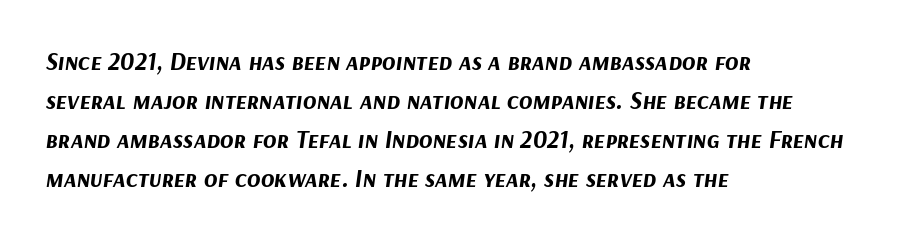
Line spacing here is normal. The text carries the slant typical of an italic or oblique font. Alignment: flush left. The zone under the glyphs is completely vacant. Students, this is bold: see how much ink each stroke carries. In terms of letterspacing, this is plain default setting.
